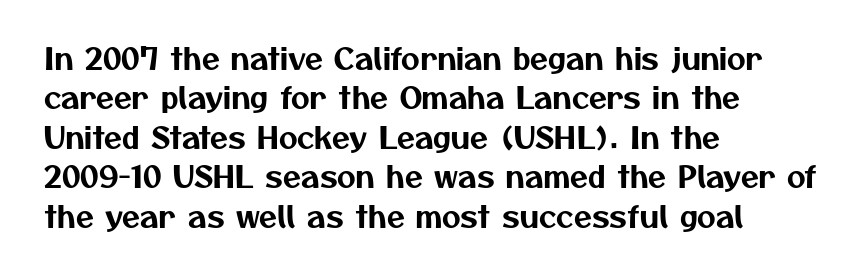
Here the designer chose a conventional face with non-uniform glyph widths. Caption: standard tracking, unaltered. Check under the words: just untouched page. How would I describe the line gaps? Plain and ordinary. The type family on display is of the sans-serif kind. Does the copy run flush right? No — it runs flush left.
